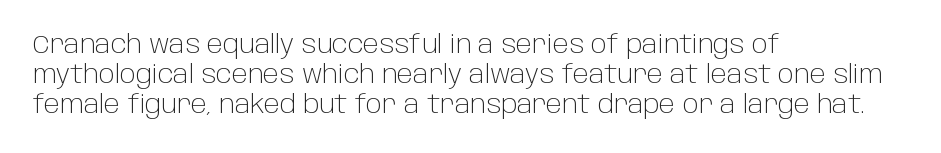
In terms of posture, this sample is upright. The rendering keeps characters at their native spacing. Caption: face not bold, strokes unweighted. The string is rendered with underlining switched off. Horizontal alignment here is leftward, the default for most running prose.
